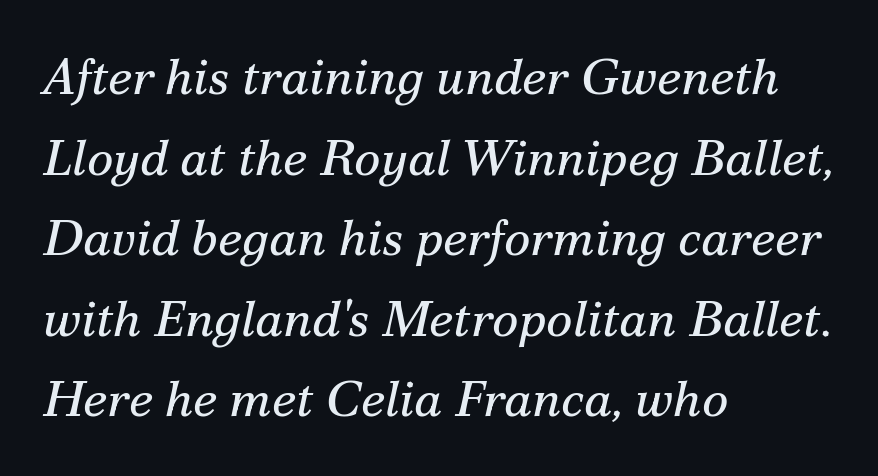
{"serif": "yes", "italic": "yes", "lean": "right", "slant_degrees": 12, "bold": "no", "weight": "regular", "width": "normal", "stroke_contrast": "medium", "x_height": "small", "monospaced": "no", "underline": "no", "align": "left", "line_spacing": "normal", "line_spacing_ratio": 1.58, "letter_spacing": "normal", "letter_spacing_em": 0.0, "glyph_px": 51}
